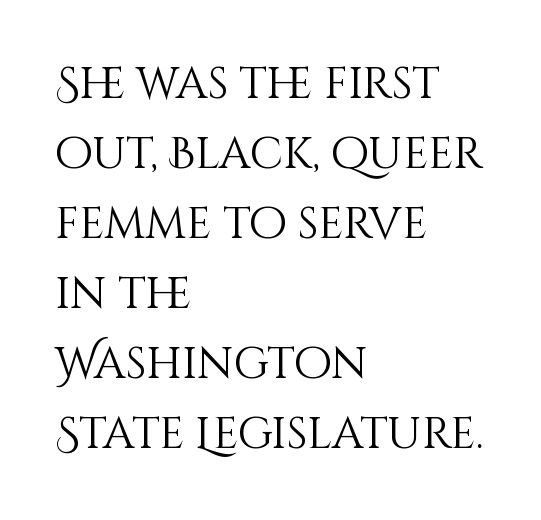
{"italic": "no", "bold": "no", "weight": "light", "width": "normal", "stroke_contrast": "medium", "x_height": "large", "monospaced": "no", "underline": "no", "align": "left", "line_spacing": "normal", "line_spacing_ratio": 1.59, "letter_spacing": "normal", "letter_spacing_em": 0.0, "glyph_px": 44}
